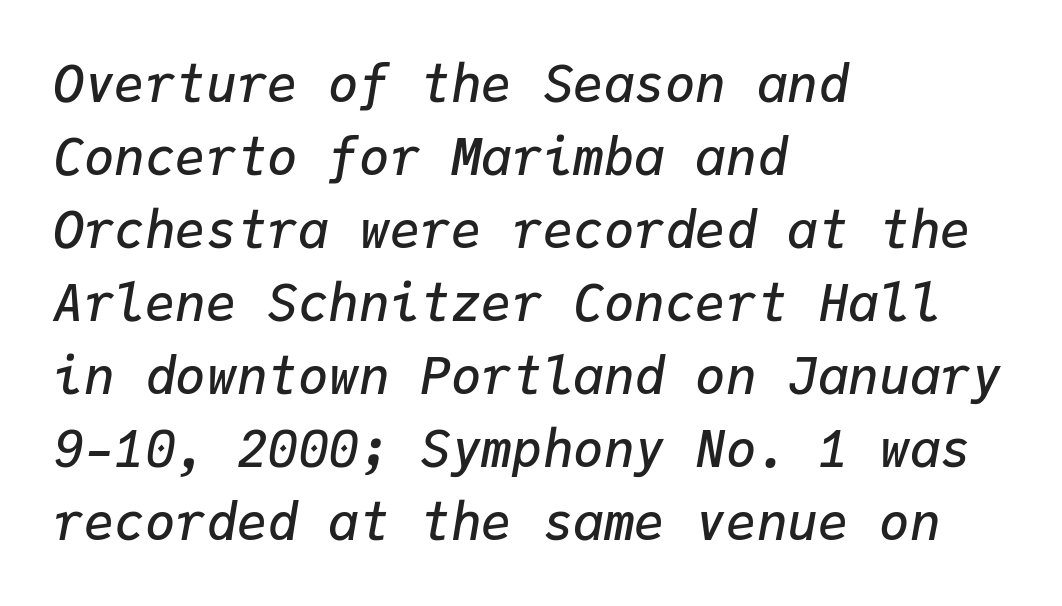
The image shows 51 px semibold type, italic (leaning right), monospaced; set left-aligned, normal line spacing (1.43x), normal letter spacing, not underlined; low stroke contrast and a medium x-height.
